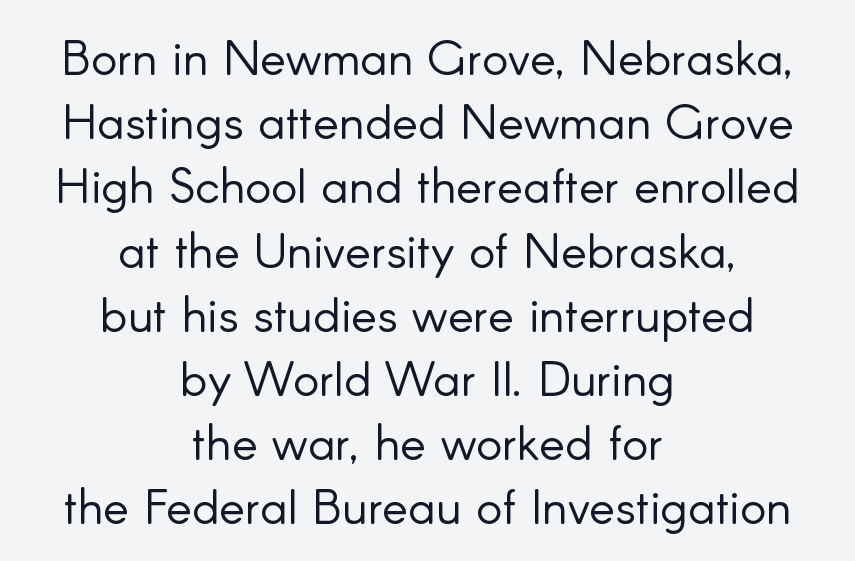
The image shows 49 px light sans-serif type, upright; set centered, normal line spacing (1.31x), normal letter spacing, not underlined; low stroke contrast and a small x-height.
